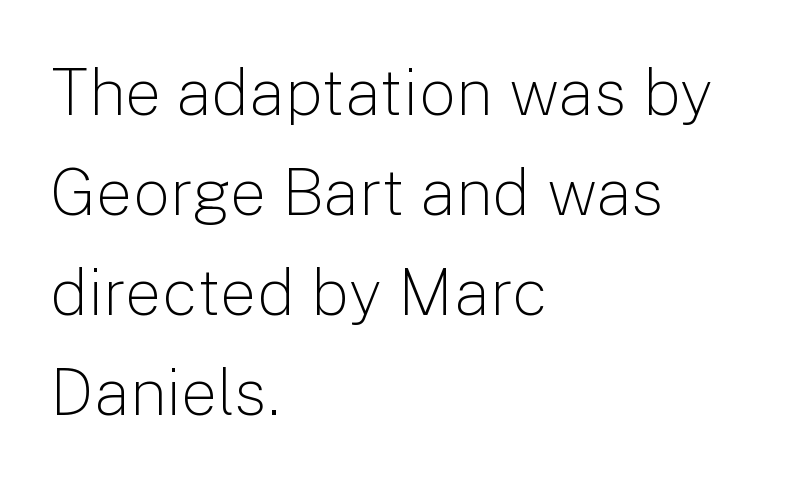
Q: Is the text bold? A: No.
Q: Is the text italic (slanted)? A: No, it is upright.
Q: Is the typeface a serif or a sans-serif typeface? A: Sans-serif.
Q: Is the text underlined? A: No.
Q: How is the paragraph aligned? A: Left-aligned.
Q: Is the spacing between letters normal or unusually wide? A: Normal.
Q: Is the spacing between lines tight, normal or loose? A: Normal.
Q: Width (condensed, normal, or wide)? A: Normal.
Q: Stroke contrast? A: Low.
Q: x-height? A: Medium.
Q: Monospaced? A: No.
